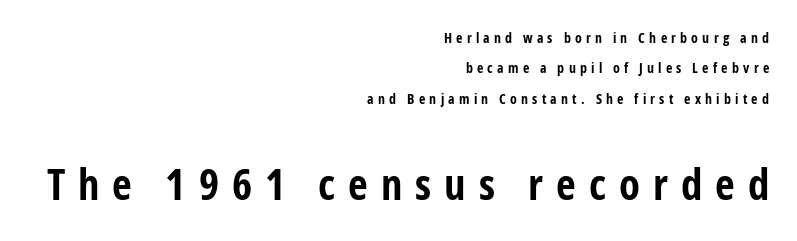
The image shows 43 px bold, condensed sans-serif type, upright; set right-aligned, loose line spacing (2.17x), unusually wide letter spacing (+0.3 em), not underlined; the second (bottom) block is 3.07x larger; low stroke contrast and a medium x-height.
